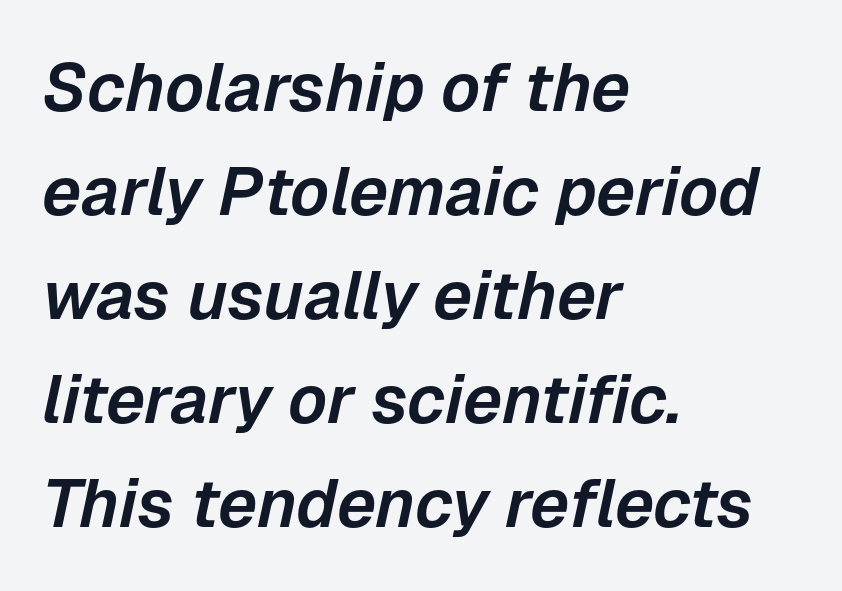
The image shows 68 px text type, italic (leaning right); set left-aligned, normal line spacing (1.53x), normal letter spacing, not underlined; low stroke contrast and a medium x-height.
